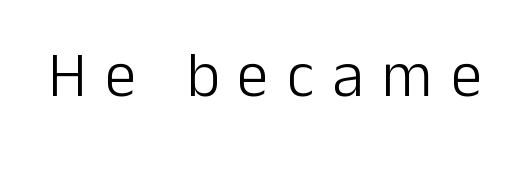
{"serif": "no", "italic": "no", "bold": "no", "weight": "light", "width": "normal", "stroke_contrast": "low", "x_height": "medium", "monospaced": "no", "underline": "no", "letter_spacing": "wide", "letter_spacing_em": 0.28, "glyph_px": 64}
